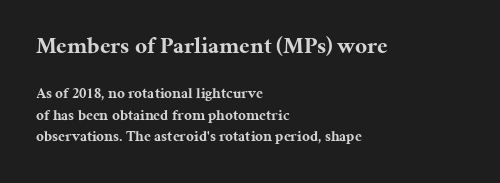
Q: Is the text bold? A: Yes.
Q: Is the text italic (slanted)? A: No, it is upright.
Q: Is the text underlined? A: No.
Q: How is the paragraph aligned? A: Left-aligned.
Q: Is the spacing between letters normal or unusually wide? A: Normal.
Q: Is the spacing between lines tight, normal or loose? A: Normal.
Q: Which block of text is set in a larger size, the first (top) or the second (bottom)? A: The first (top) one.
